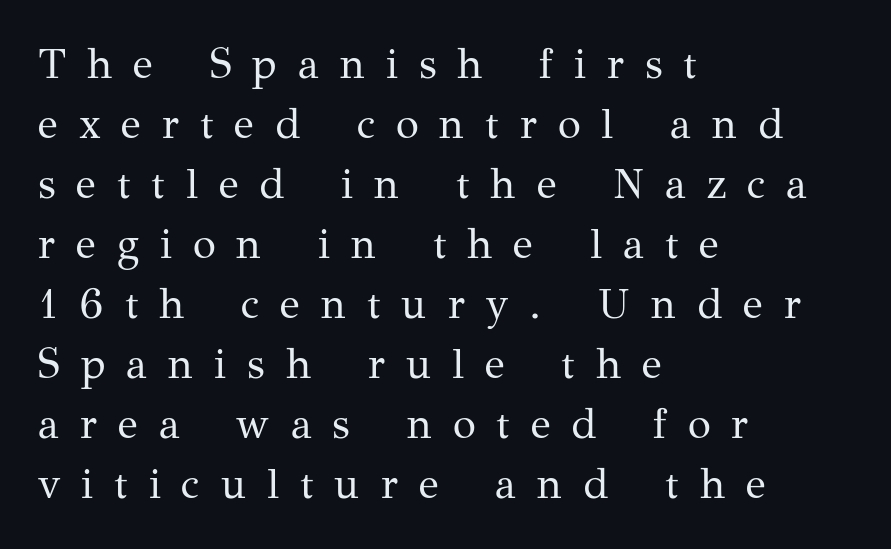
{"serif": "yes", "italic": "no", "bold": "no", "weight": "regular", "width": "normal", "stroke_contrast": "medium", "x_height": "medium", "monospaced": "no", "underline": "no", "align": "left", "line_spacing": "normal", "line_spacing_ratio": 1.43, "letter_spacing": "wide", "letter_spacing_em": 0.5, "glyph_px": 42}
